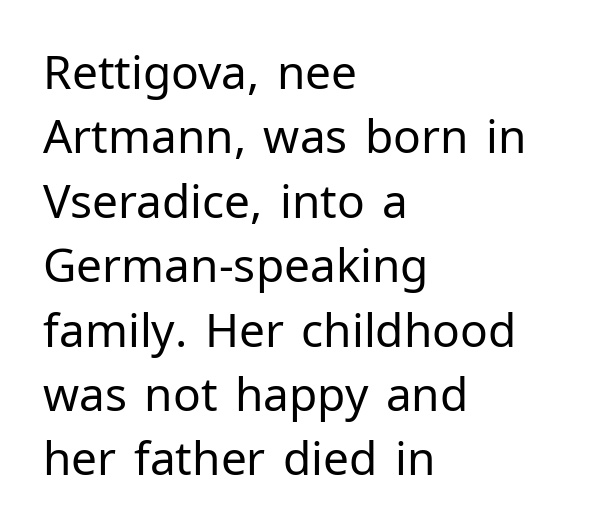
Q: Is the text bold? A: No.
Q: Is the text italic (slanted)? A: No, it is upright.
Q: Is the typeface a serif or a sans-serif typeface? A: Sans-serif.
Q: Is the text underlined? A: No.
Q: How is the paragraph aligned? A: Left-aligned.
Q: Is the spacing between letters normal or unusually wide? A: Normal.
Q: Is the spacing between lines tight, normal or loose? A: Normal.
Q: Width (condensed, normal, or wide)? A: Normal.
Q: Stroke contrast? A: Low.
Q: x-height? A: Medium.
Q: Monospaced? A: No.
